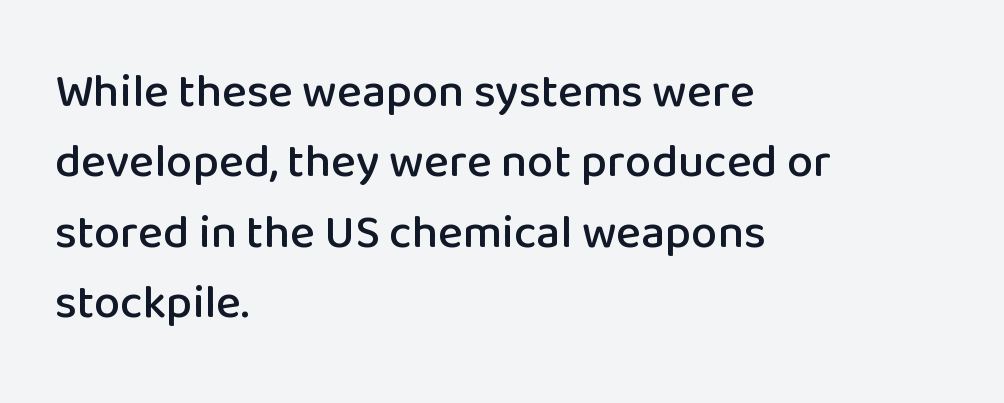
Q: Is the text italic (slanted)? A: No, it is upright.
Q: Is the typeface a serif or a sans-serif typeface? A: Sans-serif.
Q: Is the text underlined? A: No.
Q: How is the paragraph aligned? A: Left-aligned.
Q: Is the spacing between letters normal or unusually wide? A: Normal.
Q: Is the spacing between lines tight, normal or loose? A: Normal.
Q: Width (condensed, normal, or wide)? A: Normal.
Q: Stroke contrast? A: Low.
Q: x-height? A: Medium.
Q: Monospaced? A: No.
